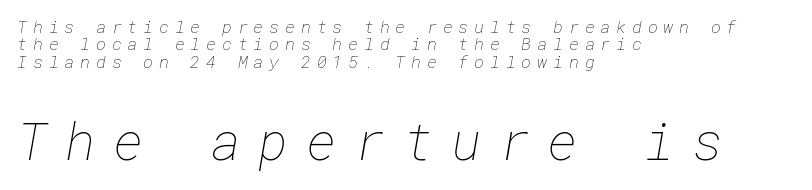
{"bold": "no", "weight": "thin", "width": "normal", "stroke_contrast": "low", "x_height": "medium", "underline": "no", "align": "left", "line_spacing": "tight", "line_spacing_ratio": 1.02, "letter_spacing": "wide", "letter_spacing_em": 0.34, "larger_block": "second", "size_ratio": 3.06, "glyph_px": 52}
